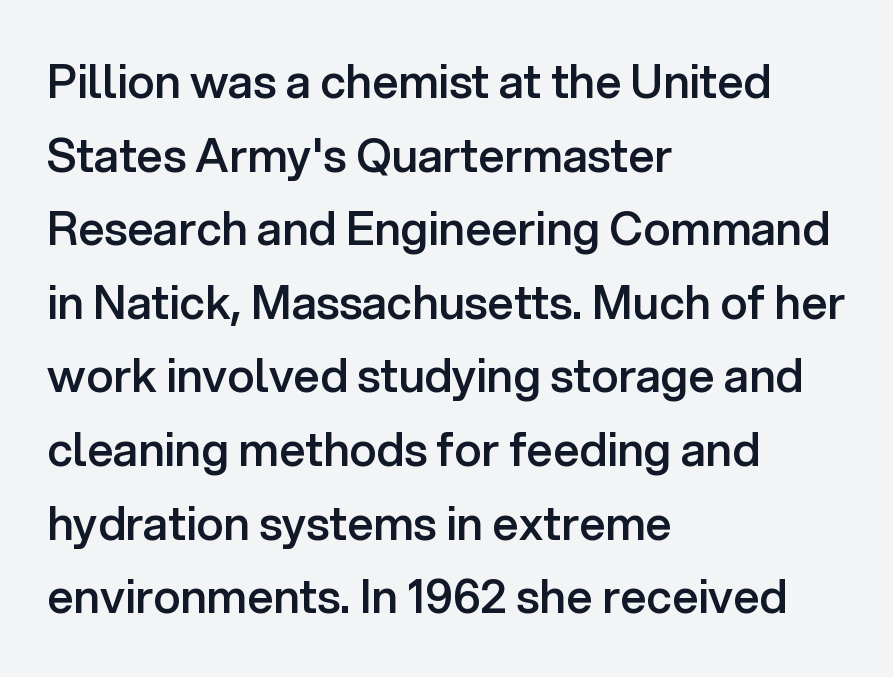
{"serif": "no", "italic": "no", "bold": "semi", "weight": "semibold", "width": "normal", "stroke_contrast": "low", "x_height": "medium", "monospaced": "no", "underline": "no", "align": "left", "line_spacing": "normal", "line_spacing_ratio": 1.6, "letter_spacing": "normal", "letter_spacing_em": 0.0, "glyph_px": 46}
